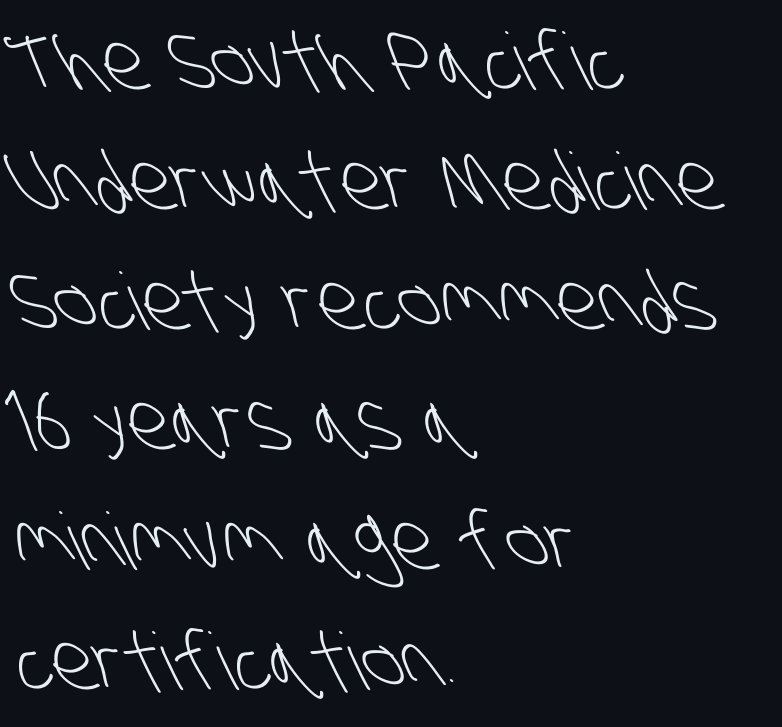
Weight class: somewhere from thin through regular. The type is set solid horizontally, with unmodified tracking. You could not count columns in this text — the font is proportionally spaced. The glyphs are unaccompanied by any horizontal stroke below them.
